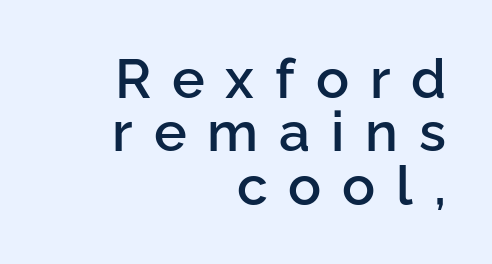
Q: Is the text bold? A: Semi-bold.
Q: Is the text italic (slanted)? A: No, it is upright.
Q: Is the typeface a serif or a sans-serif typeface? A: Sans-serif.
Q: Is the text underlined? A: No.
Q: How is the paragraph aligned? A: Right-aligned.
Q: Is the spacing between letters normal or unusually wide? A: Unusually wide.
Q: Is the spacing between lines tight, normal or loose? A: Tight.
Q: Width (condensed, normal, or wide)? A: Normal.
Q: Stroke contrast? A: Low.
Q: x-height? A: Medium.
Q: Monospaced? A: No.
